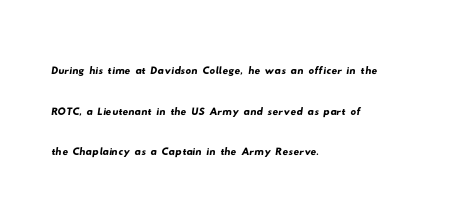
{"serif": "no", "width": "wide", "stroke_contrast": "low", "x_height": "small", "monospaced": "no", "underline": "no", "align": "left", "line_spacing": "normal", "line_spacing_ratio": 1.45, "letter_spacing": "normal", "letter_spacing_em": 0.0, "glyph_px": 28}
